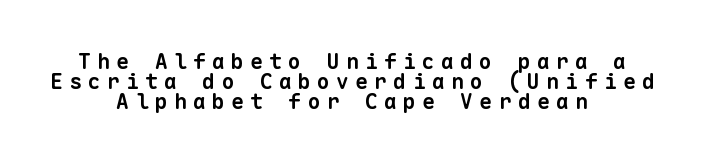
The image shows 21 px bold type; set centered, tight line spacing (0.95x), unusually wide letter spacing (+0.31 em), not underlined.
